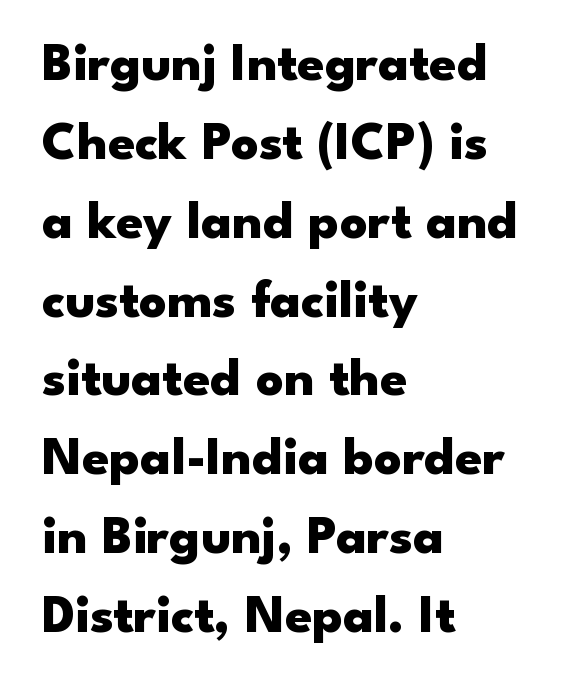
Q: Is the text bold? A: Yes.
Q: Is the text italic (slanted)? A: No, it is upright.
Q: Is the typeface a serif or a sans-serif typeface? A: Sans-serif.
Q: Is the text underlined? A: No.
Q: How is the paragraph aligned? A: Left-aligned.
Q: Is the spacing between letters normal or unusually wide? A: Normal.
Q: Is the spacing between lines tight, normal or loose? A: Normal.
Q: Width (condensed, normal, or wide)? A: Wide.
Q: Stroke contrast? A: Low.
Q: x-height? A: Small.
Q: Monospaced? A: No.
